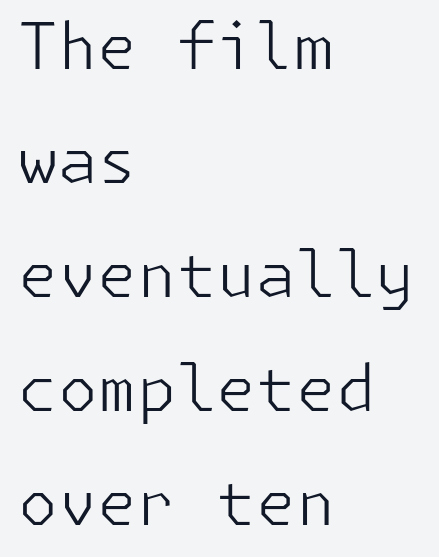
{"serif": "no", "italic": "no", "bold": "no", "weight": "light", "width": "normal", "stroke_contrast": "low", "x_height": "medium", "underline": "no", "align": "left", "line_spacing_ratio": 1.78, "letter_spacing": "normal", "letter_spacing_em": 0.0, "glyph_px": 64}
